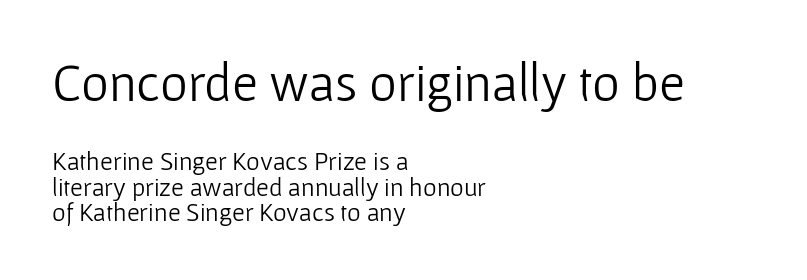
The image shows 53 px light sans-serif type, upright; set left-aligned, tight line spacing (0.98x), normal letter spacing, not underlined; the first (top) block is 2.04x larger; low stroke contrast and a medium x-height.
